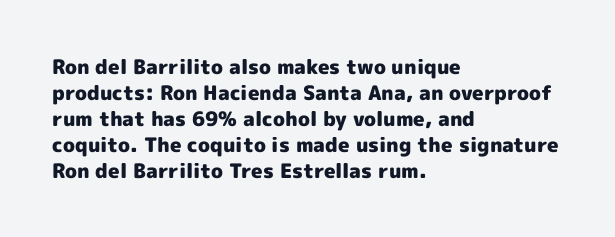
{"italic": "no", "bold": "yes", "underline": "no", "align": "left", "line_spacing": "normal", "line_spacing_ratio": 1.3, "letter_spacing": "normal", "letter_spacing_em": 0.0, "glyph_px": 20}
